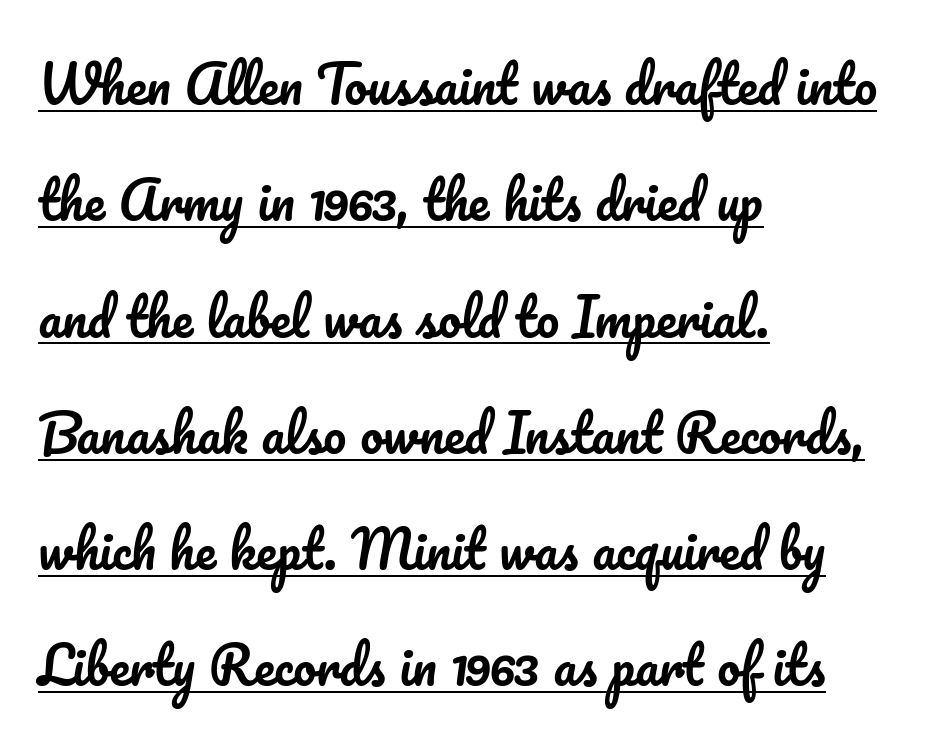
{"width": "normal", "stroke_contrast": "low", "x_height": "small", "monospaced": "no", "underline": "yes", "align": "left", "line_spacing": "loose", "line_spacing_ratio": 2.28, "letter_spacing": "normal", "letter_spacing_em": 0.0, "glyph_px": 51}
